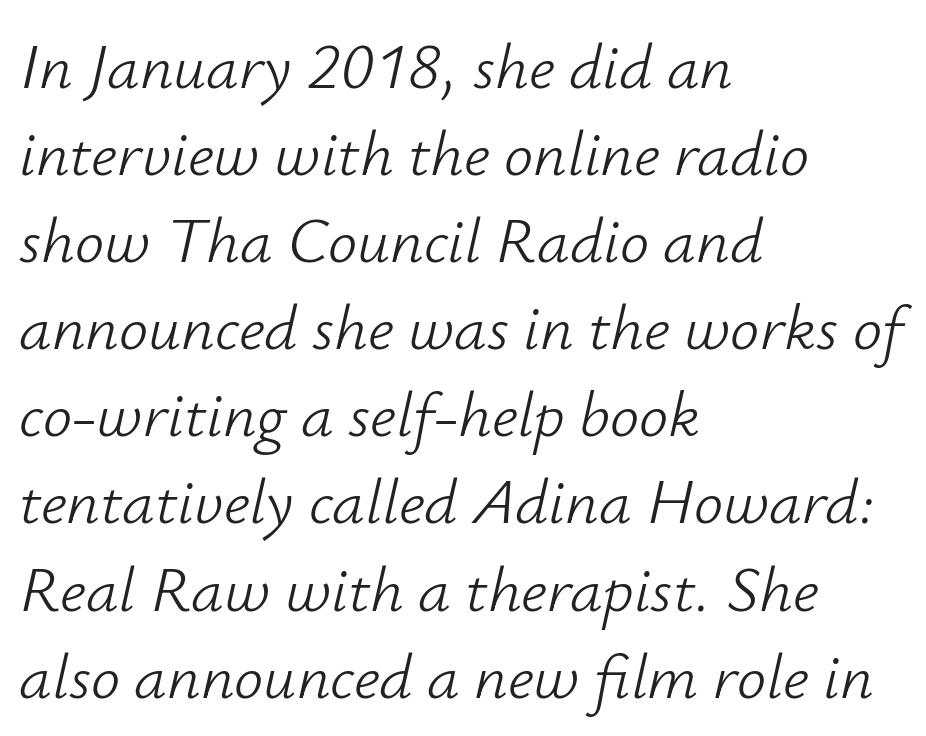
Every row of glyphs begins at an identical x-position on the left. Underlining? Definitely not there. Inter-character spacing is left at the font's built-in metrics. The letters are slanted; this is an italic face. Think of a printed novel: that variable character pitch is what you see here.
